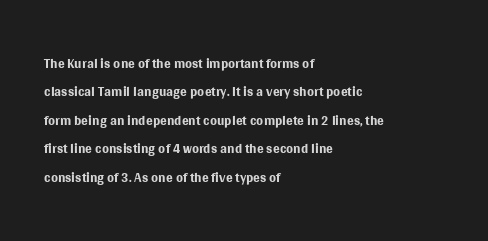
Glyph-to-glyph distance matches everyday printed text. One glance says typical: line gaps are just what's usual. A bare baseline throughout the passage. Does the lettering tilt? It doesn't — this is upright.
